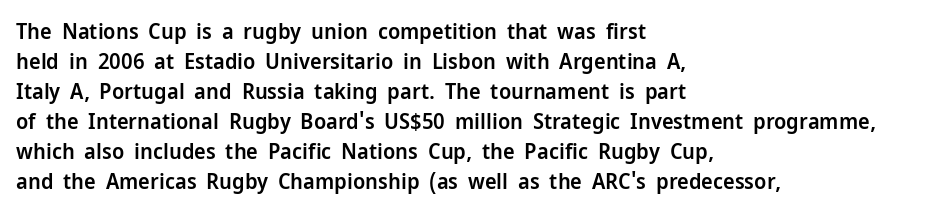
{"italic": "no", "bold": "semi", "underline": "no", "align": "left", "line_spacing": "normal", "line_spacing_ratio": 1.36, "letter_spacing": "normal", "letter_spacing_em": 0.0, "glyph_px": 22}
